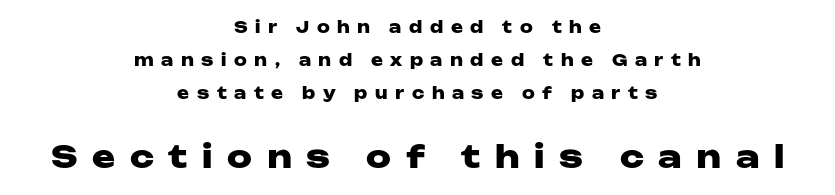
The image shows 31 px heavy, wide sans-serif type, upright; set centered, loose line spacing (2.07x), unusually wide letter spacing (+0.47 em), not underlined; the second (bottom) block is 1.94x larger; low stroke contrast and a medium x-height.
